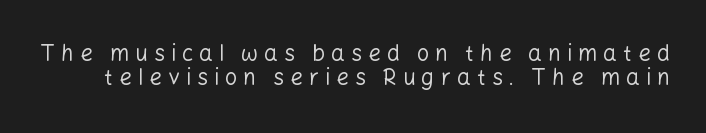
A typesetter would mark this as roman, not italic. Bold? No — there's no thickening of the strokes. Compared with typical paragraphs, the rows here are closer together. The strip under each line holds only bare page. The face used here is rendered with a markedly widened letterfit.
